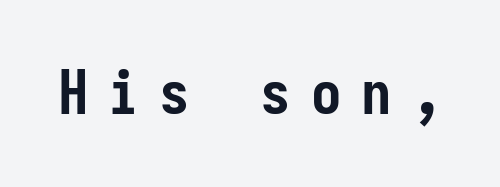
{"serif": "no", "italic": "no", "bold": "yes", "weight": "semibold", "width": "condensed", "stroke_contrast": "low", "x_height": "medium", "monospaced": "yes", "underline": "no", "letter_spacing": "wide", "letter_spacing_em": 0.33, "glyph_px": 61}
